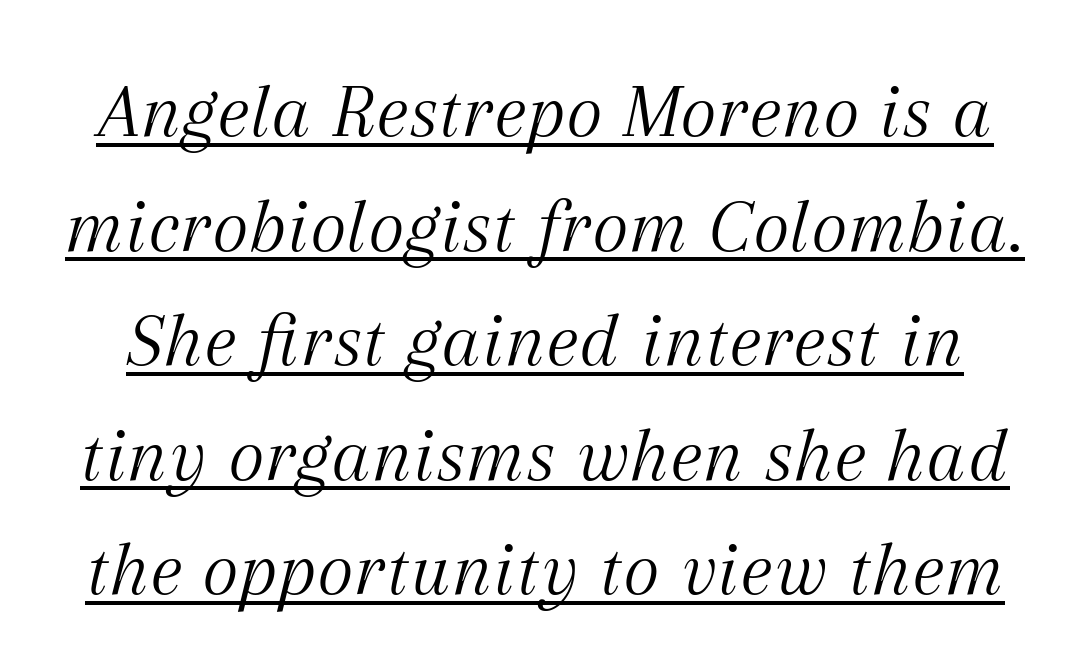
{"serif": "yes", "italic": "yes", "lean": "right", "slant_degrees": 12, "bold": "no", "weight": "light", "width": "normal", "stroke_contrast": "medium", "x_height": "medium", "monospaced": "no", "underline": "yes", "line_spacing": "normal", "line_spacing_ratio": 1.45, "letter_spacing": "normal", "letter_spacing_em": 0.0, "glyph_px": 79}
